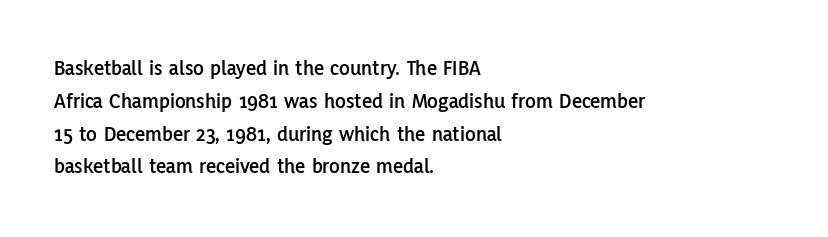
Q: Is the text italic (slanted)? A: No, it is upright.
Q: Is the text underlined? A: No.
Q: How is the paragraph aligned? A: Left-aligned.
Q: Is the spacing between letters normal or unusually wide? A: Normal.
Q: Is the spacing between lines tight, normal or loose? A: Normal.
